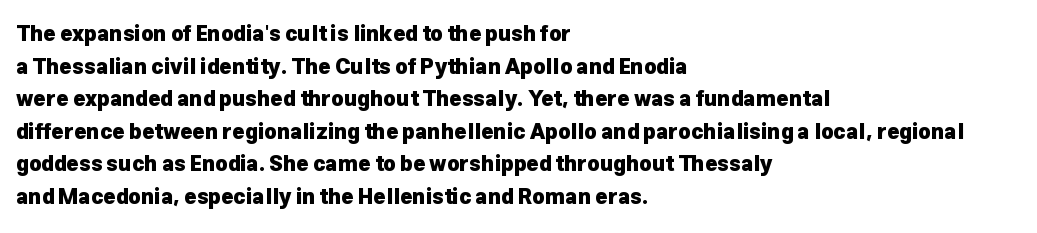
The rendering anchors every line to the left-hand side. In terms of posture, this sample is upright. This sample uses plain, unmodified letter spacing. The gap between lines stays unmarked.
